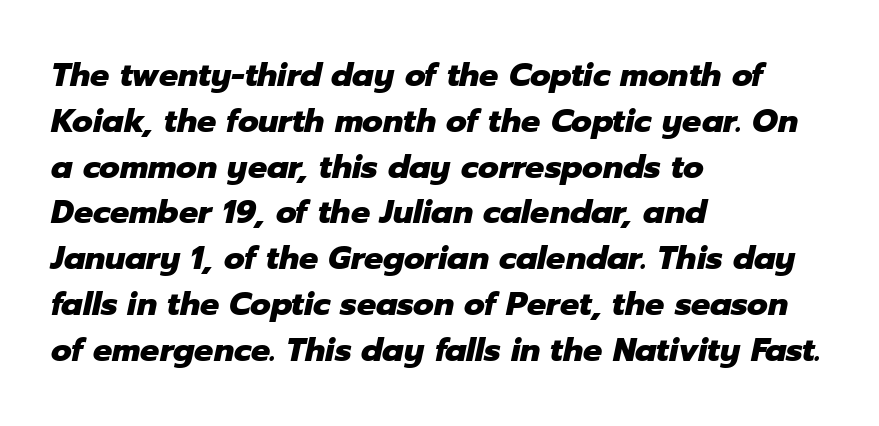
Is the type slanted? Yes — the strokes lean at a clear angle. The zone under the glyphs is completely vacant. The leading is moderate, giving the passage an even texture. All the whitespace from short lines collects on the right. Honestly, the letter spacing is just normal — you wouldn't notice it.
